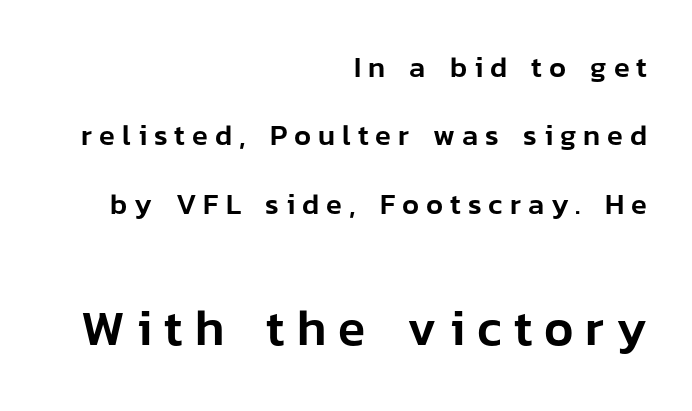
Larger block? The one below; the one above is distinctly smaller. It's the straight-up-and-down kind of type. The horizontal fit of the characters is loose and conspicuously gappy. The rendering uses a large line-height, opening up the rows. The specimen omits any rule beneath the text block's lines.
